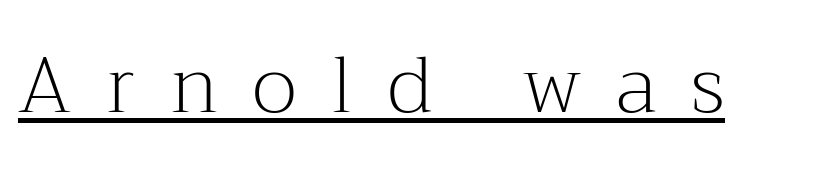
The string is rendered with underlining switched on. The lettering holds an erect, upright posture throughout. To sum up the face: it has serifs. Is the type heavy? It reads as light-to-regular instead.
